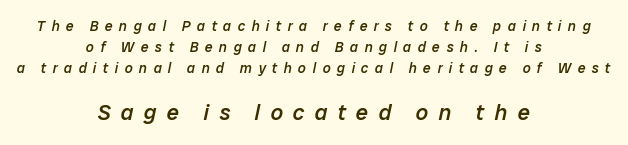
{"italic": "yes", "lean": "right", "slant_degrees": 12, "bold": "semi", "underline": "no", "align": "center", "line_spacing": "normal", "line_spacing_ratio": 1.51, "letter_spacing": "wide", "letter_spacing_em": 0.46, "larger_block": "second", "size_ratio": 1.57, "glyph_px": 22}
